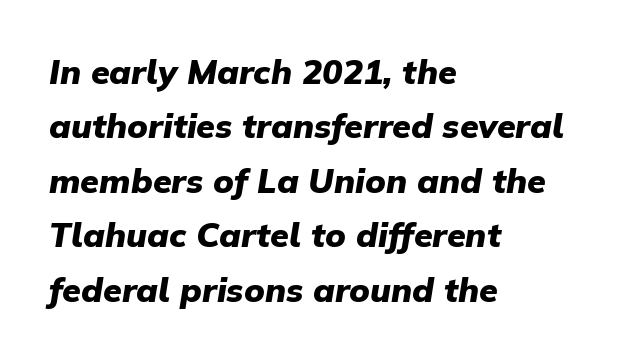
Q: Is the text bold? A: Yes.
Q: Is the text italic (slanted)? A: Yes, it leans right by about 9 degrees.
Q: Is the text underlined? A: No.
Q: How is the paragraph aligned? A: Left-aligned.
Q: Is the spacing between letters normal or unusually wide? A: Normal.
Q: Is the spacing between lines tight, normal or loose? A: Normal.
Q: Width (condensed, normal, or wide)? A: Normal.
Q: Stroke contrast? A: Low.
Q: x-height? A: Medium.
Q: Monospaced? A: No.
